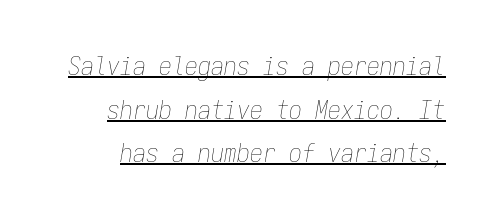
The image shows 26 px text type, italic (leaning right); set normal line spacing (1.68x), normal letter spacing, underlined.
